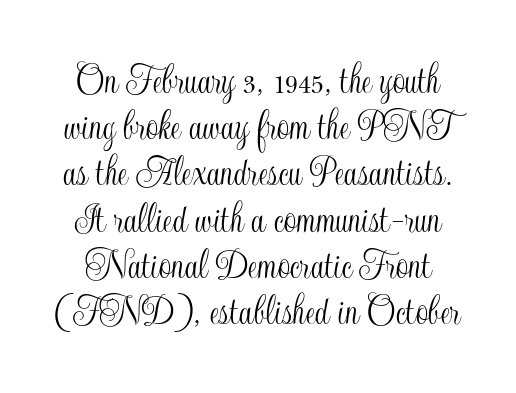
You could not count columns in this text — the font is proportionally spaced. Interline gaps are noticeably narrow in this sample. Underlining? Definitely not there. Tracking here is standard; glyphs follow each other at the usual distance.
